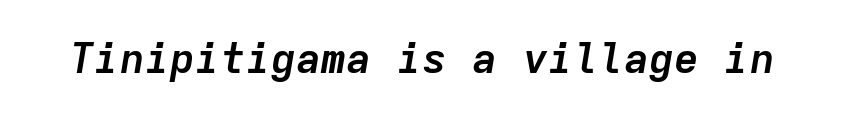
The image shows 42 px semibold type, italic (leaning right), monospaced; set normal letter spacing, not underlined; low stroke contrast and a medium x-height.
